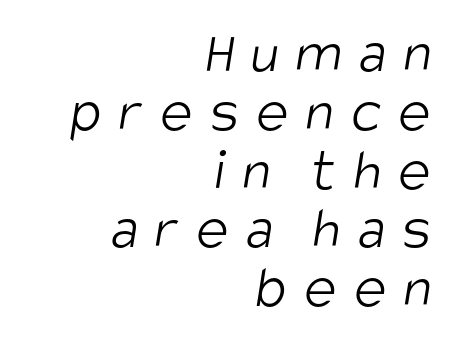
{"serif": "no", "bold": "no", "weight": "light", "width": "condensed", "stroke_contrast": "low", "x_height": "large", "monospaced": "no", "underline": "no", "align": "right", "line_spacing": "tight", "line_spacing_ratio": 0.98, "letter_spacing": "wide", "letter_spacing_em": 0.29, "glyph_px": 60}
